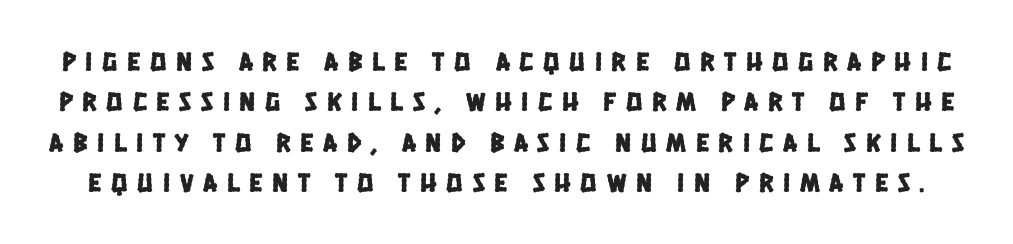
Honestly, the row spacing looks completely unremarkable. Descenders hang freely into open space. Characters follow at a spacing far wider than the type designer built in.
